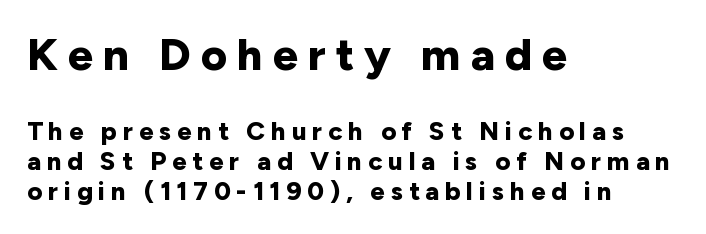
This block would grow much taller if given ordinary leading; it's compressed now. Serif or sans? Sans — the stroke terminals are bare. Of the two passages, the one on top uses the larger point size. Caption: expanded tracking, letters set apart.
